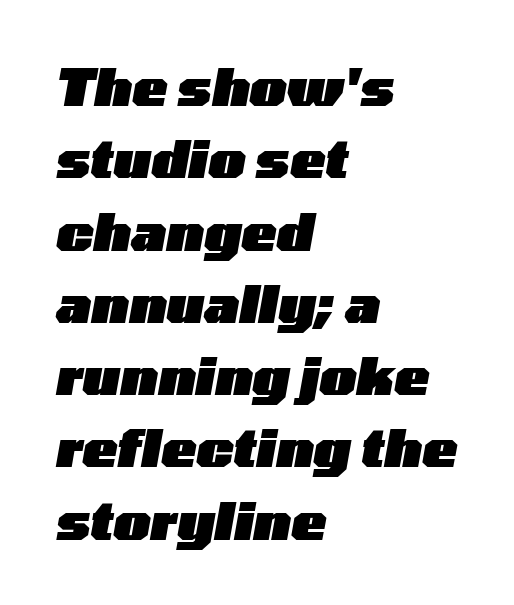
The image shows 52 px heavy, wide type, italic (leaning right); set left-aligned, normal line spacing (1.39x), normal letter spacing, not underlined; low stroke contrast and a medium x-height.
